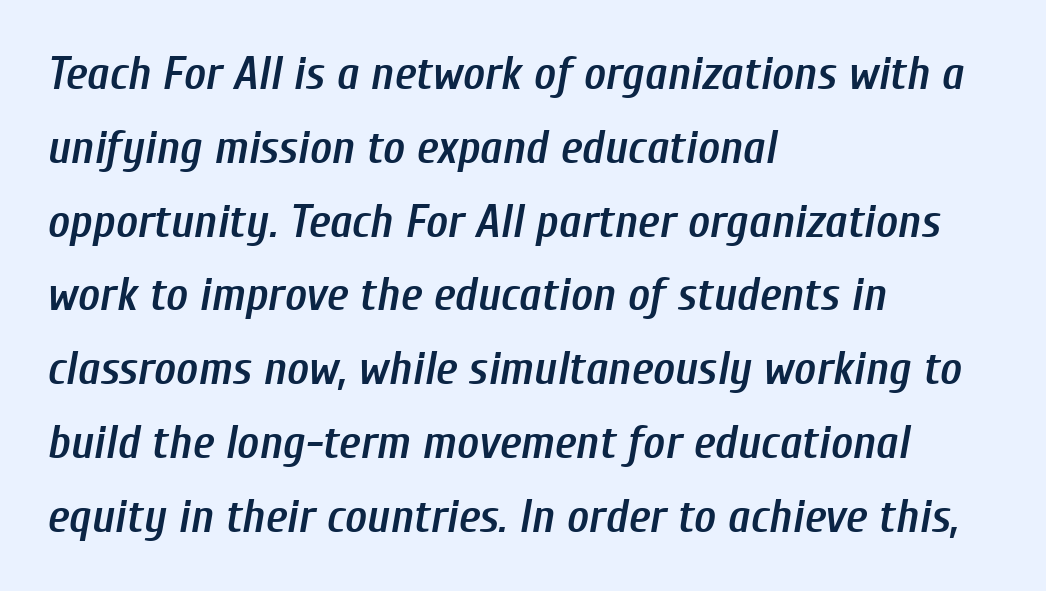
The designer left line spacing at the default. Emphasis-style slanted type is in use. Short and long lines alike share a common starting point at left. The font is running at a semibold setting, under full bold. Varying glyph widths throughout — classic text-font behaviour.
